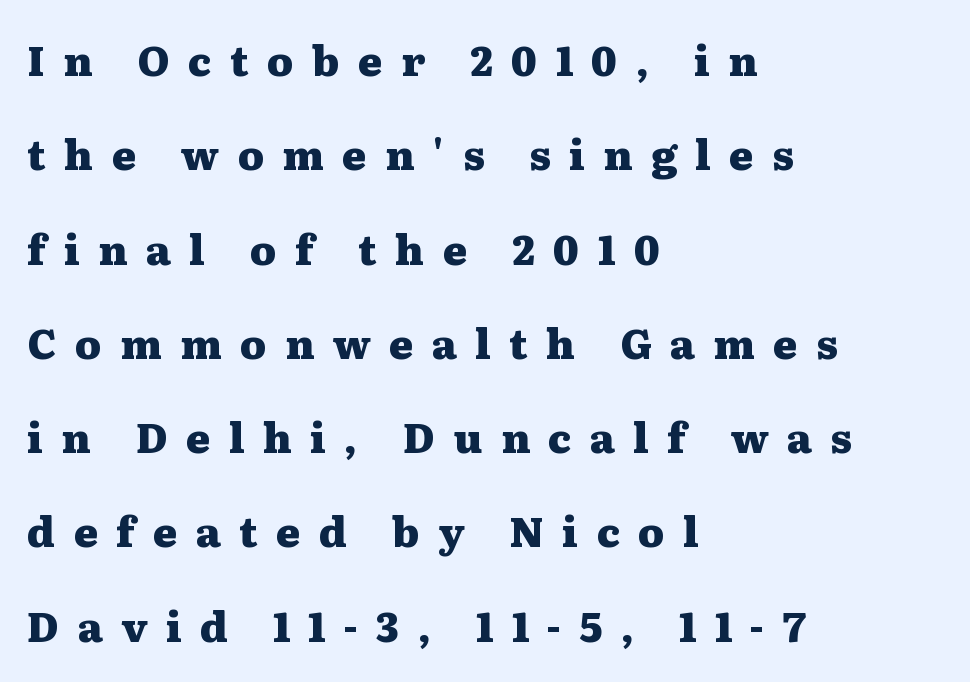
{"serif": "yes", "italic": "no", "bold": "yes", "weight": "heavy", "width": "wide", "stroke_contrast": "medium", "x_height": "medium", "monospaced": "no", "underline": "no", "align": "left", "line_spacing": "loose", "line_spacing_ratio": 2.3, "letter_spacing": "wide", "letter_spacing_em": 0.45, "glyph_px": 41}
